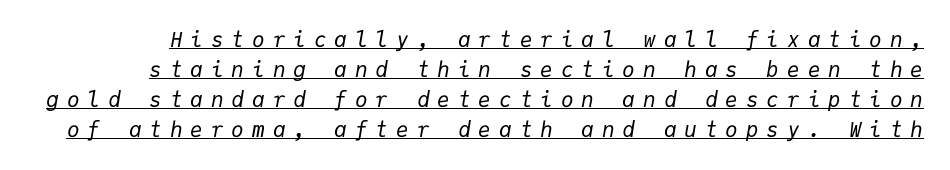
The string is rendered with underlining switched on. Each word looks stretched out because of the extra space between its letters. Successive baselines arrive at the customary interval. Weight: in the light-to-regular range.
